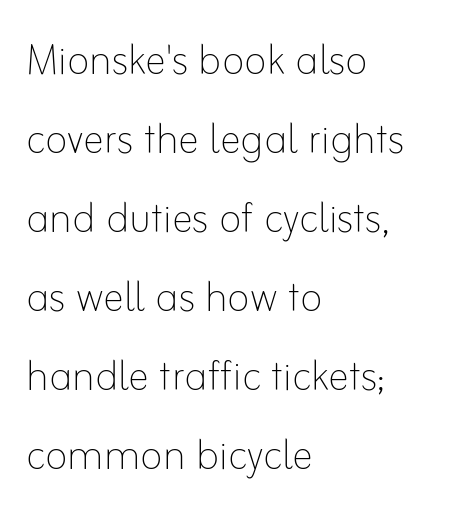
The image shows 53 px thin type, upright; set left-aligned, normal line spacing (1.49x), normal letter spacing, not underlined; low stroke contrast and a small x-height.
